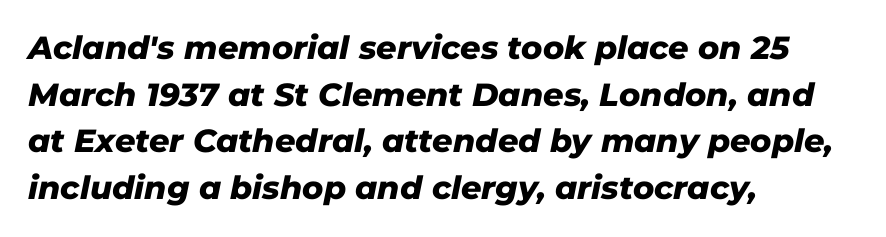
{"italic": "yes", "lean": "right", "slant_degrees": 11, "bold": "yes", "weight": "heavy", "width": "normal", "stroke_contrast": "low", "x_height": "medium", "monospaced": "no", "underline": "no", "align": "left", "line_spacing": "normal", "line_spacing_ratio": 1.46, "letter_spacing": "normal", "letter_spacing_em": 0.0, "glyph_px": 32}
